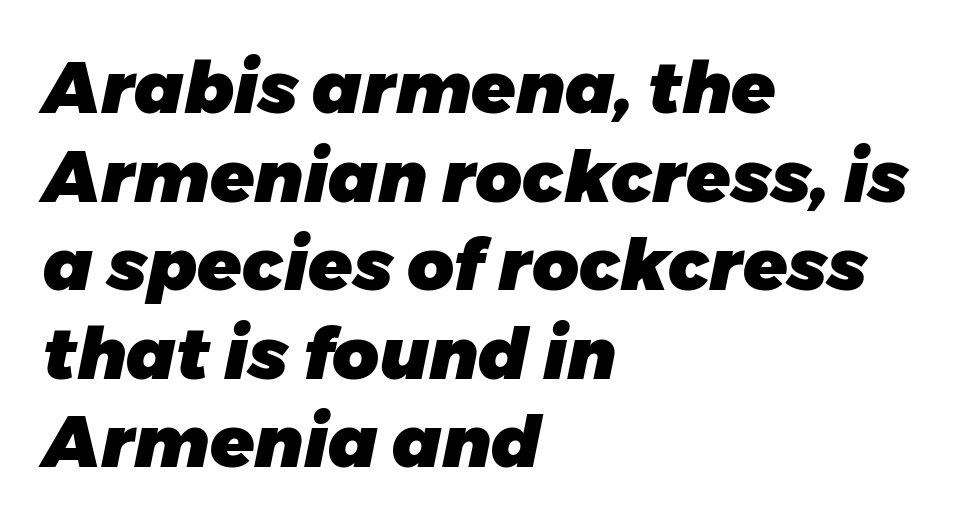
{"italic": "yes", "lean": "right", "slant_degrees": 11, "bold": "yes", "weight": "heavy", "width": "normal", "stroke_contrast": "low", "x_height": "medium", "monospaced": "no", "underline": "no", "align": "left", "line_spacing_ratio": 1.23, "letter_spacing": "normal", "letter_spacing_em": 0.0, "glyph_px": 72}
